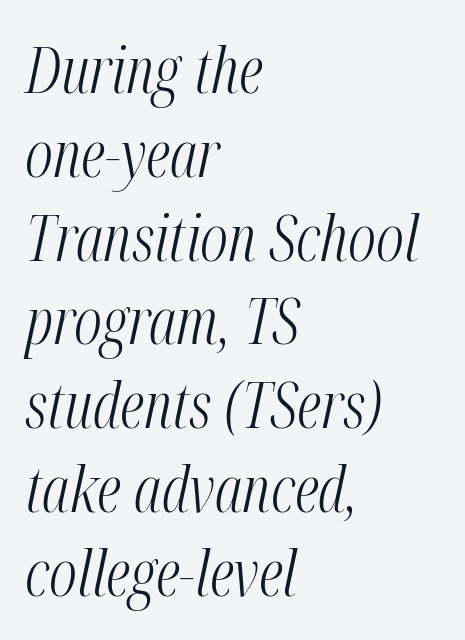
Words appear dense and cohesive because spacing is normal. The strokes are not fattened; the text isn't bold. These lines are set flush left with a ragged right edge. Plain, unruled lines of type. Whoever set this chose a conventional vertical rhythm. The passage shown is typed in a proportional face where columns would drift.
